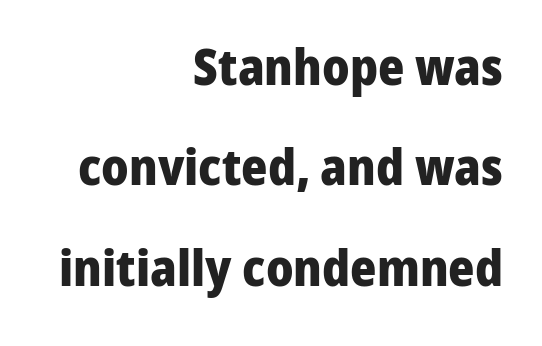
{"serif": "no", "italic": "no", "bold": "yes", "weight": "heavy", "width": "normal", "stroke_contrast": "low", "x_height": "medium", "monospaced": "no", "underline": "no", "align": "right", "line_spacing": "loose", "line_spacing_ratio": 2.01, "letter_spacing": "normal", "letter_spacing_em": 0.0, "glyph_px": 50}
